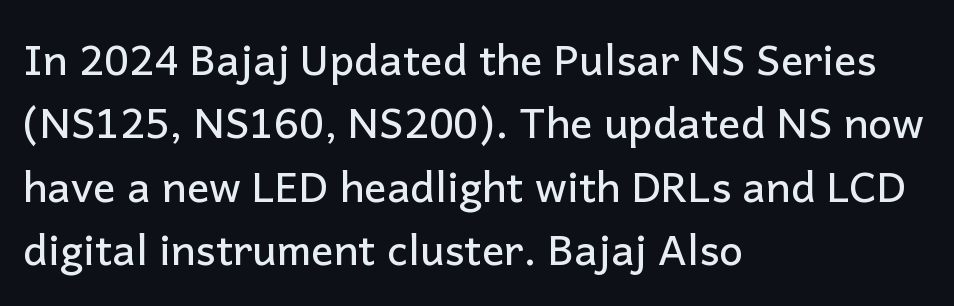
Q: Is the text italic (slanted)? A: No, it is upright.
Q: Is the typeface a serif or a sans-serif typeface? A: Sans-serif.
Q: Is the text underlined? A: No.
Q: How is the paragraph aligned? A: Left-aligned.
Q: Is the spacing between letters normal or unusually wide? A: Normal.
Q: Is the spacing between lines tight, normal or loose? A: Normal.
Q: Width (condensed, normal, or wide)? A: Normal.
Q: Stroke contrast? A: Low.
Q: x-height? A: Medium.
Q: Monospaced? A: No.
